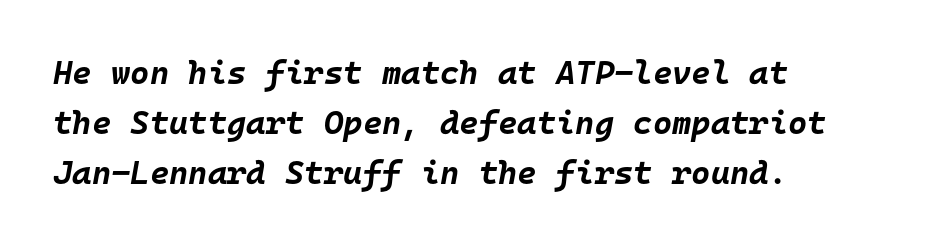
The zone under the glyphs is completely vacant. Default kerning and tracking; the words read as compact shapes. The designer left line spacing at the default. Fixed-width glyphs throughout — classic coding-font behaviour.
